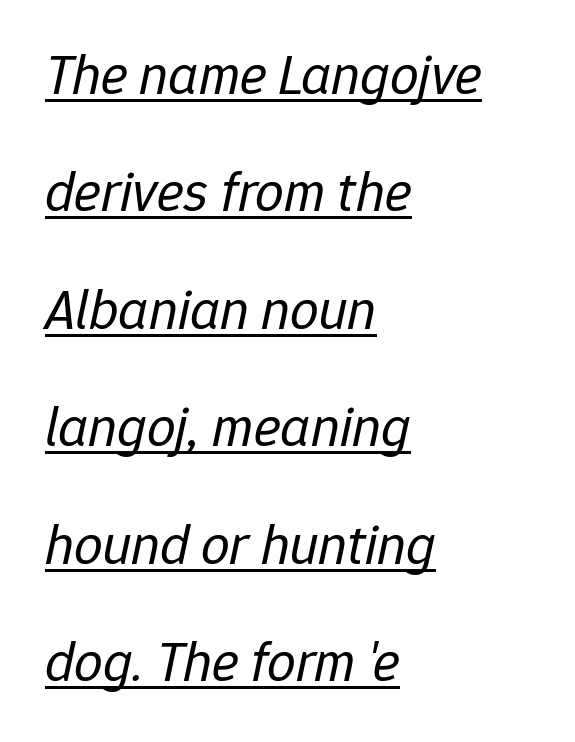
{"italic": "yes", "lean": "right", "slant_degrees": 12, "bold": "no", "weight": "regular", "width": "normal", "stroke_contrast": "low", "x_height": "medium", "monospaced": "no", "underline": "yes", "align": "left", "line_spacing": "loose", "line_spacing_ratio": 2.06, "letter_spacing": "normal", "letter_spacing_em": 0.0, "glyph_px": 57}
